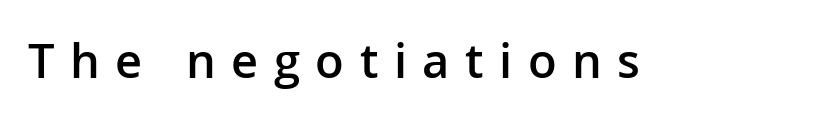
The image shows 47 px semibold sans-serif type, upright; set unusually wide letter spacing (+0.33 em), not underlined; low stroke contrast and a medium x-height.
